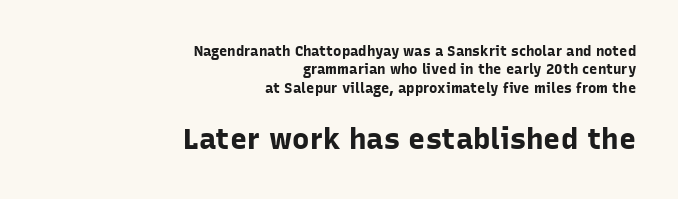
Q: Is the text bold? A: Yes.
Q: Is the text italic (slanted)? A: No, it is upright.
Q: Is the typeface a serif or a sans-serif typeface? A: Sans-serif.
Q: Is the text underlined? A: No.
Q: How is the paragraph aligned? A: Right-aligned.
Q: Is the spacing between letters normal or unusually wide? A: Normal.
Q: Is the spacing between lines tight, normal or loose? A: Normal.
Q: Which block of text is set in a larger size, the first (top) or the second (bottom)? A: The second (bottom) one.
Q: Width (condensed, normal, or wide)? A: Normal.
Q: Stroke contrast? A: Low.
Q: x-height? A: Medium.
Q: Monospaced? A: No.
